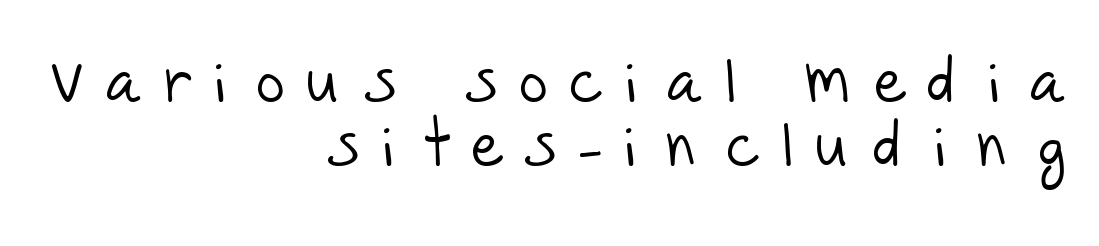
Q: Is the text bold? A: No.
Q: Is the typeface a serif or a sans-serif typeface? A: Sans-serif.
Q: Is the text underlined? A: No.
Q: How is the paragraph aligned? A: Right-aligned.
Q: Is the spacing between letters normal or unusually wide? A: Unusually wide.
Q: Is the spacing between lines tight, normal or loose? A: Tight.
Q: Width (condensed, normal, or wide)? A: Normal.
Q: Stroke contrast? A: Low.
Q: x-height? A: Large.
Q: Monospaced? A: No.
